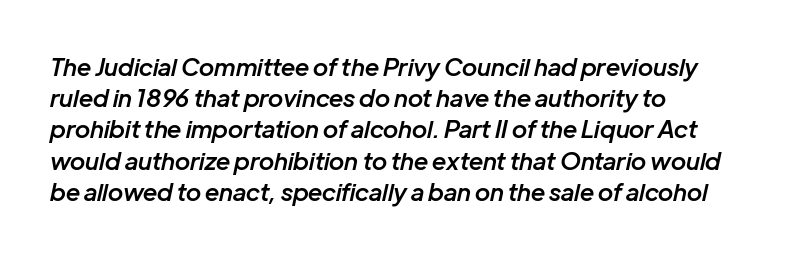
What weight is shown? A semibold, between regular and bold. Inter-character spacing is left at the font's built-in metrics. Quick note: interline space is typical. Observe the lean: these are italic letterforms.
